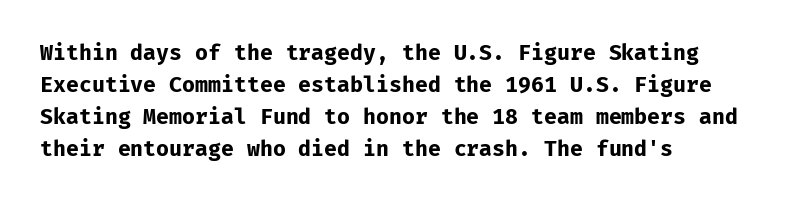
The image shows 21 px bold type, upright; set left-aligned, normal line spacing (1.53x), normal letter spacing, not underlined.
